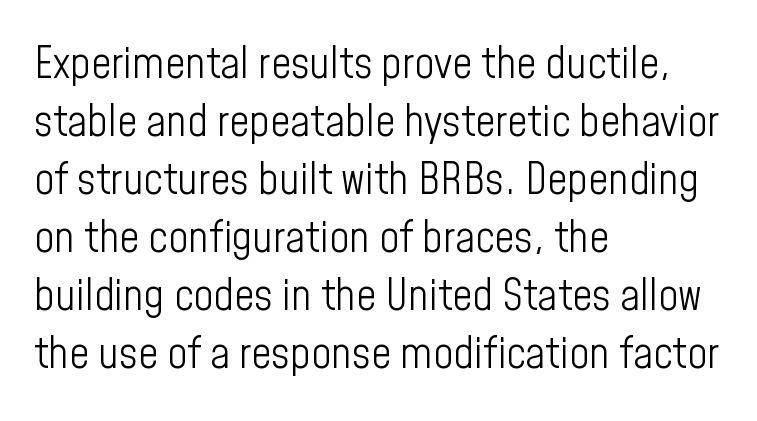
The image shows 44 px light, condensed sans-serif type, upright; set left-aligned, normal line spacing (1.32x), normal letter spacing, not underlined; low stroke contrast and a medium x-height.
